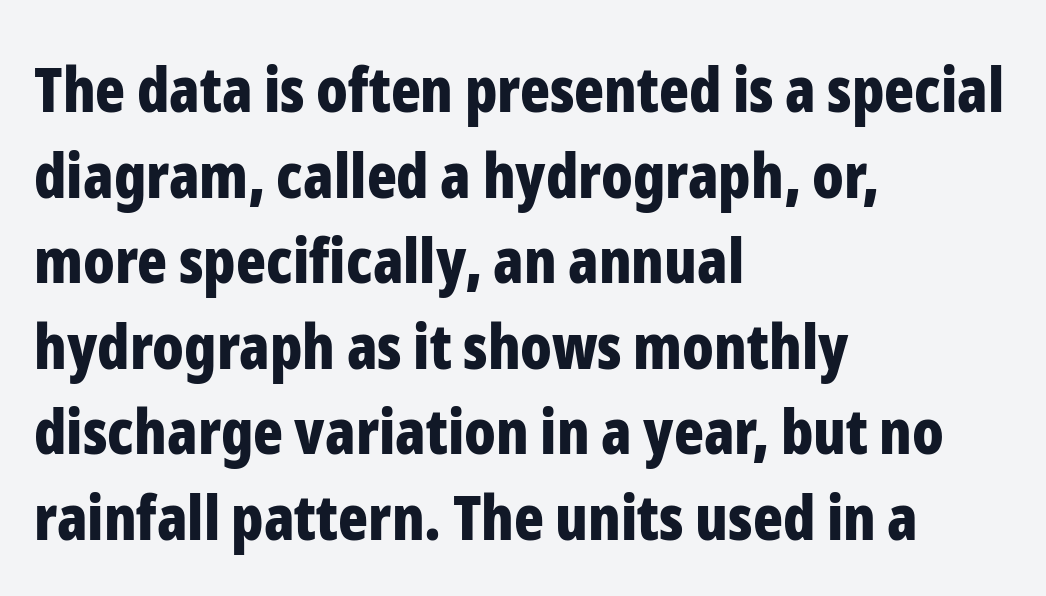
The axis of the letterforms is exactly vertical. These lines are set flush left with a ragged right edge. Each letter keeps its own natural width here, so spacing adapts to shape. The string is rendered with underlining switched off. These lines carry a lot of weight — the face is fully bold. Stroke terminals: plain, sans-serif.
